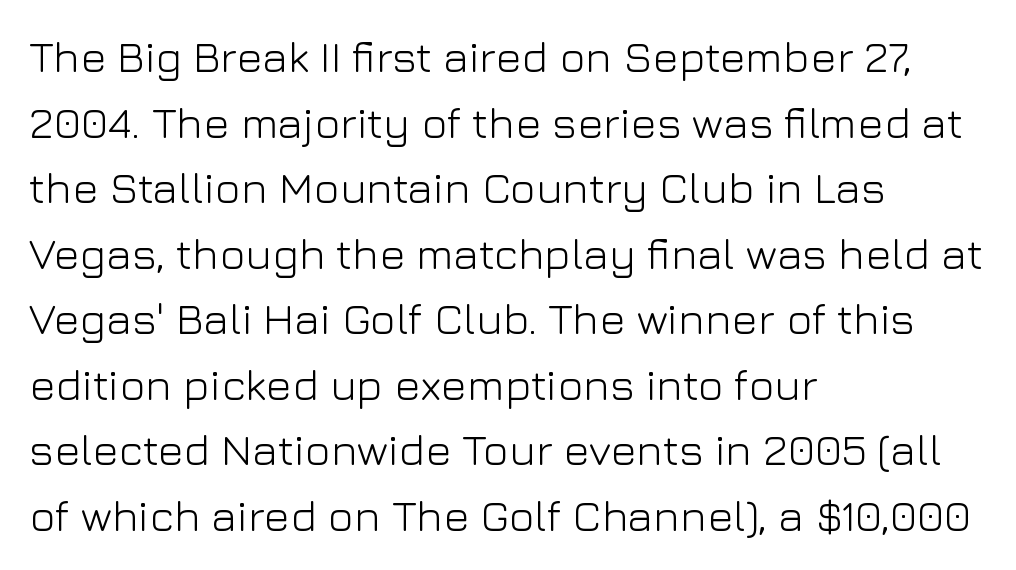
The image shows 44 px light sans-serif type, upright; set left-aligned, normal line spacing (1.49x), normal letter spacing, not underlined; low stroke contrast and a medium x-height.
